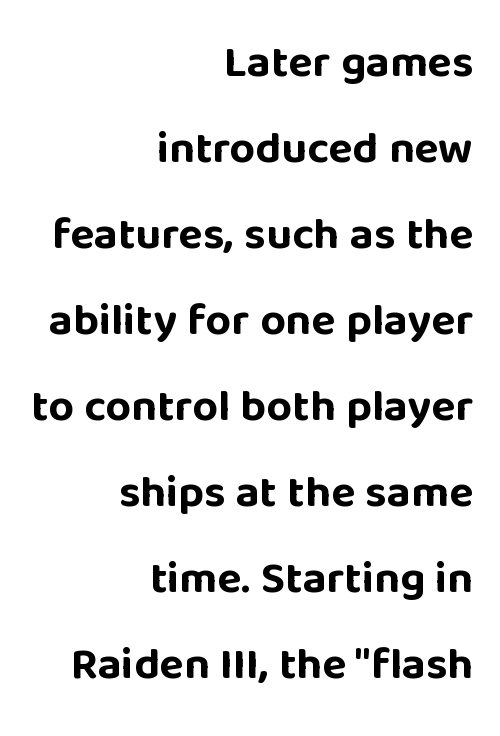
The image shows 45 px bold sans-serif type, upright; set right-aligned, loose line spacing (1.91x), normal letter spacing, not underlined; low stroke contrast and a large x-height.
